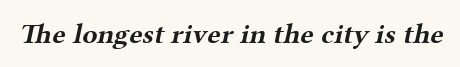
{"serif": "yes", "bold": "yes", "weight": "bold", "width": "wide", "stroke_contrast": "medium", "x_height": "medium", "monospaced": "no", "underline": "no", "letter_spacing": "normal", "letter_spacing_em": 0.0, "glyph_px": 28}
